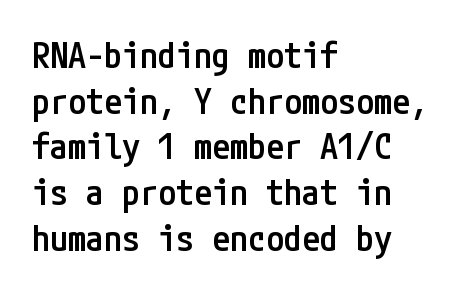
Any mark beneath the type? The region is blank. The strokes are fattened partway — semibold, not bold. Honestly, the row spacing looks completely unremarkable. The specimen reads as upright at a glance.
